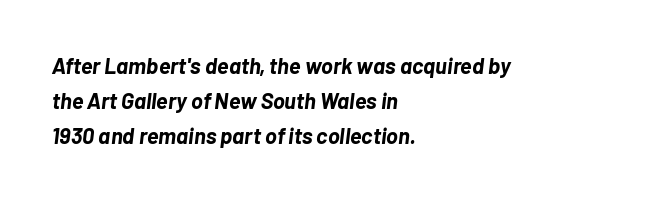
Nobody drew a line under any word here. Tracking here is standard; glyphs follow each other at the usual distance. The typesetter chose a ragged-right arrangement here. Heavy-handed strokes throughout: this text is bold. Is there much room between lines? A standard amount, neither cramped nor airy.
